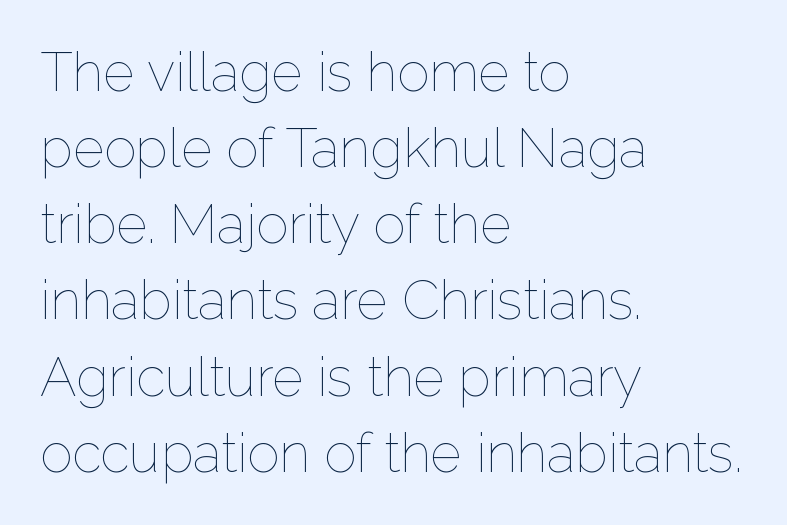
Rendered with straight, roman letterforms. Bare-footed words on every line. The rendering uses natural spacing where letterforms have individual widths. The letters look calm and open, with moderate or lighter stems.
